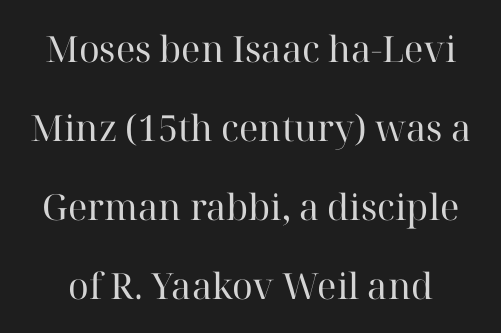
Q: Is the text bold? A: No.
Q: Is the text italic (slanted)? A: No, it is upright.
Q: Is the typeface a serif or a sans-serif typeface? A: Serif.
Q: Is the text underlined? A: No.
Q: Is the spacing between letters normal or unusually wide? A: Normal.
Q: Is the spacing between lines tight, normal or loose? A: Loose.
Q: Width (condensed, normal, or wide)? A: Normal.
Q: Stroke contrast? A: High.
Q: x-height? A: Medium.
Q: Monospaced? A: No.
